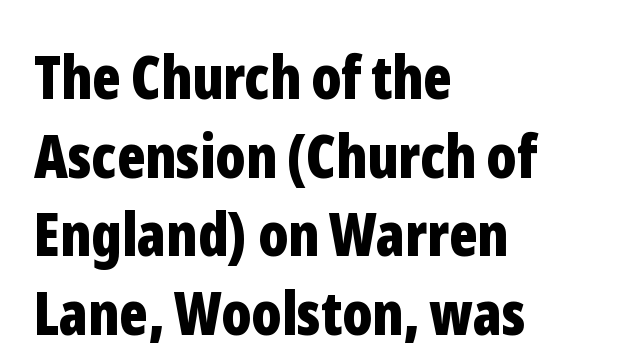
The image shows 60 px bold, condensed sans-serif type, upright; set left-aligned, normal line spacing (1.31x), normal letter spacing, not underlined; low stroke contrast and a medium x-height.
